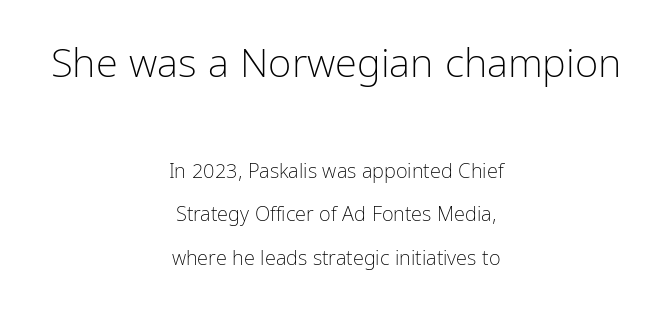
The image shows 40 px light, condensed sans-serif type, upright; set centered, loose line spacing (2.19x), normal letter spacing, not underlined; the first (top) block is 2.0x larger; low stroke contrast and a medium x-height.
